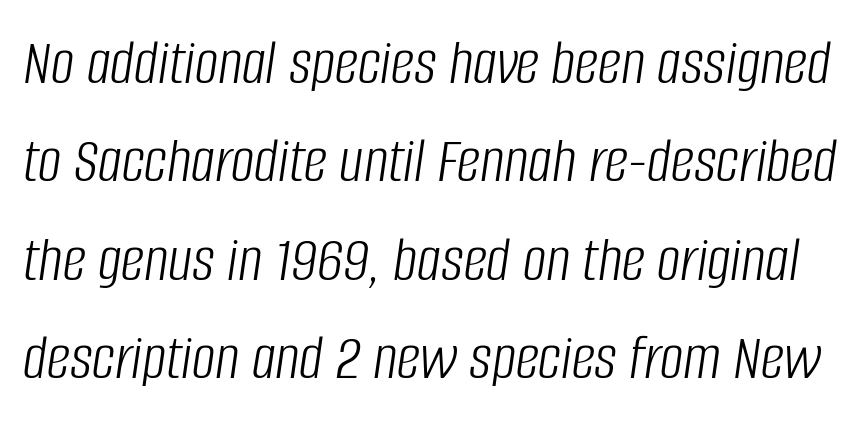
{"italic": "yes", "lean": "right", "slant_degrees": 8, "bold": "no", "weight": "light", "width": "condensed", "stroke_contrast": "low", "x_height": "large", "monospaced": "no", "underline": "no", "line_spacing": "normal", "line_spacing_ratio": 1.49, "letter_spacing": "normal", "letter_spacing_em": 0.0, "glyph_px": 66}
